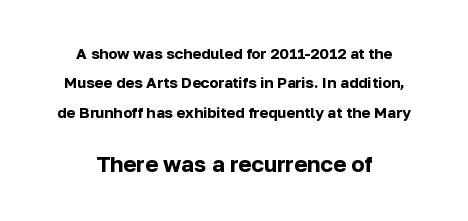
{"italic": "no", "bold": "yes", "underline": "no", "align": "center", "line_spacing": "loose", "line_spacing_ratio": 1.96, "letter_spacing": "normal", "letter_spacing_em": 0.0, "larger_block": "second", "size_ratio": 1.47, "glyph_px": 22}
